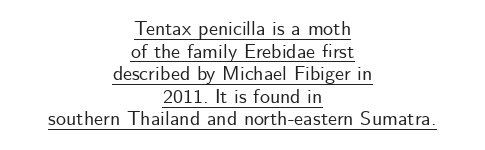
{"italic": "no", "underline": "yes", "align": "center", "line_spacing": "tight", "line_spacing_ratio": 1.13, "letter_spacing": "normal", "letter_spacing_em": 0.0, "glyph_px": 20}
